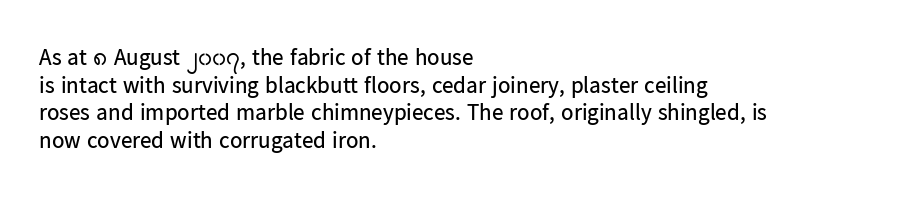
Q: Is the text bold? A: No.
Q: Is the text italic (slanted)? A: No, it is upright.
Q: Is the text underlined? A: No.
Q: How is the paragraph aligned? A: Left-aligned.
Q: Is the spacing between letters normal or unusually wide? A: Normal.
